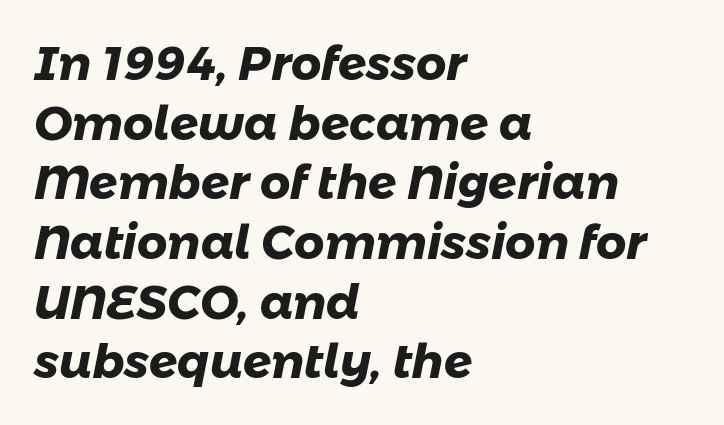
Q: Is the text bold? A: Yes.
Q: Is the typeface a serif or a sans-serif typeface? A: Sans-serif.
Q: Is the text underlined? A: No.
Q: How is the paragraph aligned? A: Left-aligned.
Q: Is the spacing between letters normal or unusually wide? A: Normal.
Q: Is the spacing between lines tight, normal or loose? A: Normal.
Q: Width (condensed, normal, or wide)? A: Normal.
Q: Stroke contrast? A: Low.
Q: x-height? A: Medium.
Q: Monospaced? A: No.
